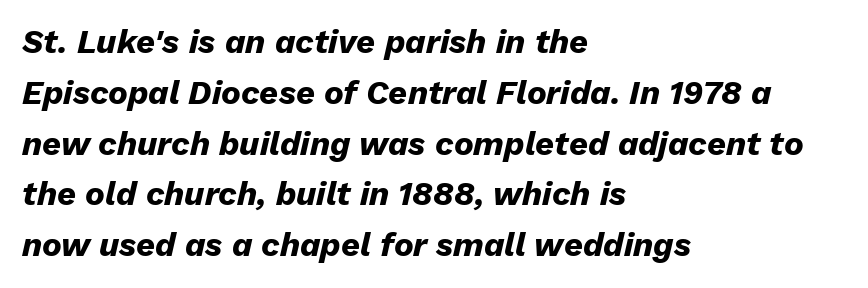
{"italic": "yes", "lean": "right", "slant_degrees": 13, "bold": "yes", "weight": "heavy", "width": "normal", "stroke_contrast": "low", "x_height": "medium", "monospaced": "no", "underline": "no", "align": "left", "line_spacing": "normal", "line_spacing_ratio": 1.54, "letter_spacing": "normal", "letter_spacing_em": 0.0, "glyph_px": 33}
